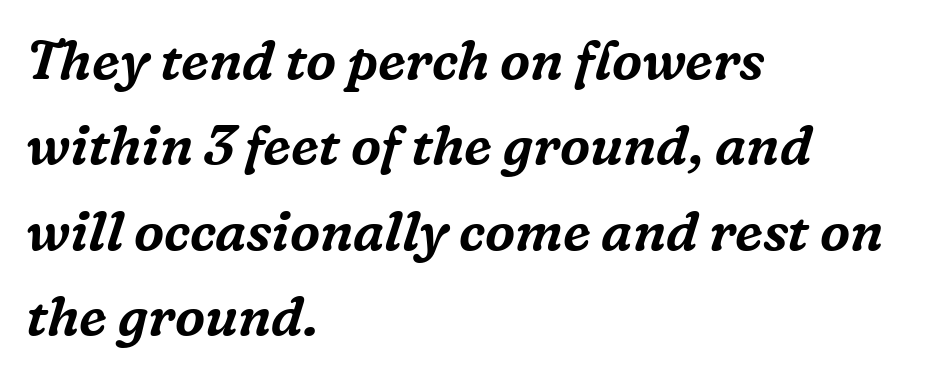
The gaps between neighbouring characters are ordinary and unremarkable. Summary of vertical rhythm: regular, with standard interline spacing. Left-aligned paragraph, ragged on the right. Looks like regular typesetting: each glyph gets only the width it needs. Check where the strokes stop: tiny serifs finish them off. The rendering applies a slant to the glyphs.
